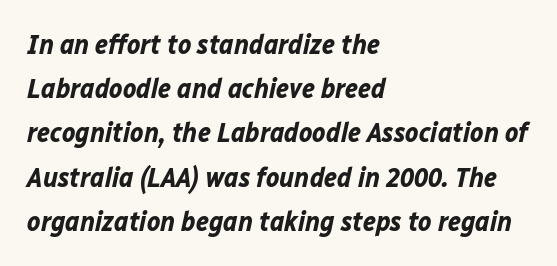
Q: Is the text bold? A: Yes.
Q: Is the text italic (slanted)? A: Yes, it leans right by about 12 degrees.
Q: Is the text underlined? A: No.
Q: How is the paragraph aligned? A: Left-aligned.
Q: Is the spacing between letters normal or unusually wide? A: Normal.
Q: Is the spacing between lines tight, normal or loose? A: Normal.
Q: Width (condensed, normal, or wide)? A: Normal.
Q: Stroke contrast? A: Low.
Q: x-height? A: Medium.
Q: Monospaced? A: No.
